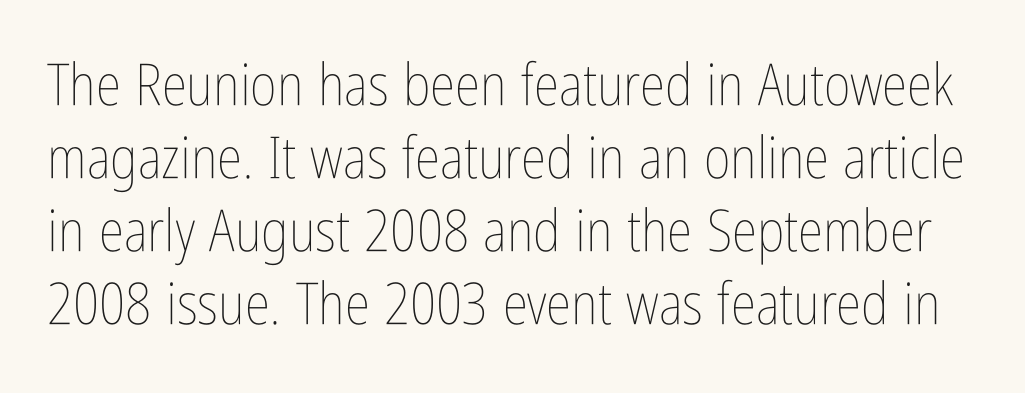
Q: Is the text bold? A: No.
Q: Is the text italic (slanted)? A: No, it is upright.
Q: Is the text underlined? A: No.
Q: Is the spacing between letters normal or unusually wide? A: Normal.
Q: Is the spacing between lines tight, normal or loose? A: Normal.
Q: Width (condensed, normal, or wide)? A: Condensed.
Q: Stroke contrast? A: Low.
Q: x-height? A: Medium.
Q: Monospaced? A: No.
